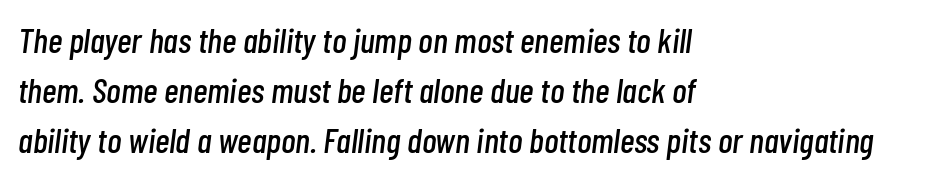
Q: Is the text italic (slanted)? A: Yes, it leans right by about 7 degrees.
Q: Is the text underlined? A: No.
Q: How is the paragraph aligned? A: Left-aligned.
Q: Is the spacing between letters normal or unusually wide? A: Normal.
Q: Is the spacing between lines tight, normal or loose? A: Normal.
Q: Width (condensed, normal, or wide)? A: Condensed.
Q: Stroke contrast? A: Low.
Q: x-height? A: Medium.
Q: Monospaced? A: No.
